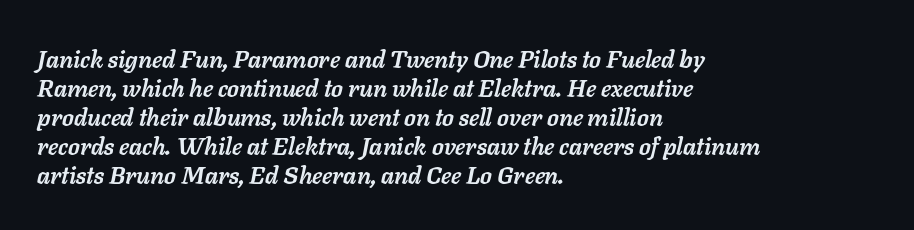
{"italic": "yes", "lean": "right", "slant_degrees": 11, "bold": "yes", "underline": "no", "align": "left", "line_spacing_ratio": 1.21, "letter_spacing": "normal", "letter_spacing_em": 0.0, "glyph_px": 24}
